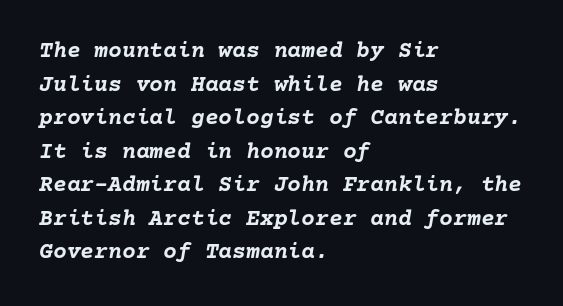
{"italic": "yes", "lean": "right", "slant_degrees": 10, "bold": "yes", "underline": "no", "align": "left", "line_spacing": "normal", "line_spacing_ratio": 1.46, "letter_spacing": "normal", "letter_spacing_em": 0.0, "glyph_px": 23}
